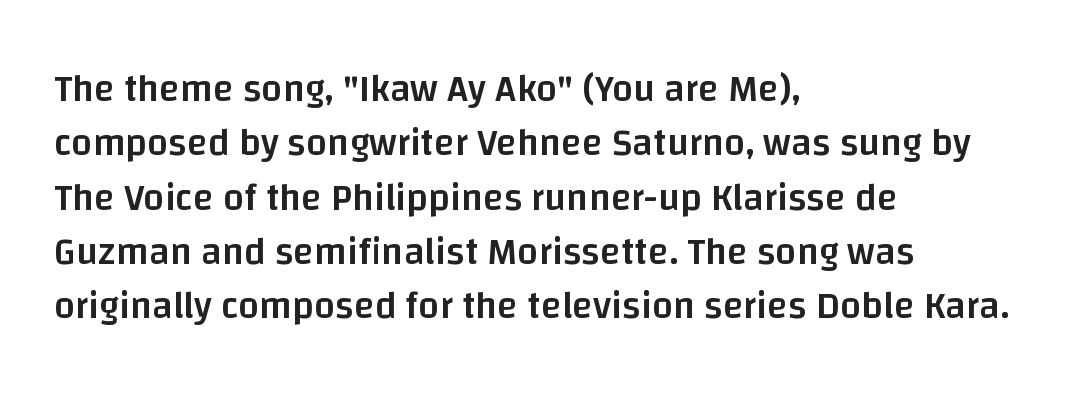
The image shows 38 px semibold sans-serif type, upright; set left-aligned, normal line spacing (1.43x), normal letter spacing, not underlined; low stroke contrast and a large x-height.
